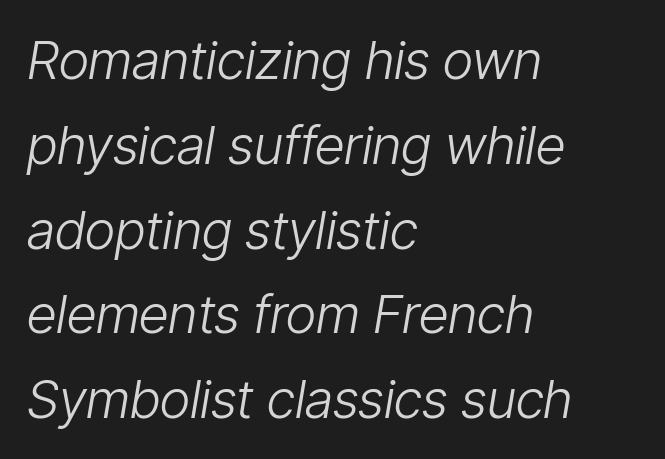
Slant detected: the letters are inclined. The passage shown has conventional tracking throughout. The string is rendered with underlining switched off. Varying glyph widths throughout — classic text-font behaviour. No extra ink here — the face is not bold. A classic flush-left, rag-right setting is used for this passage.
